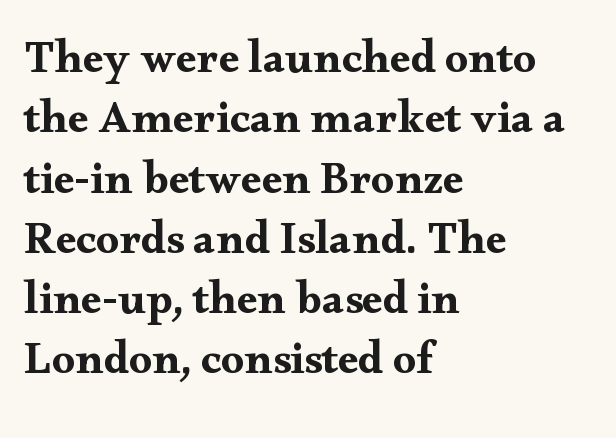
Q: Is the text italic (slanted)? A: No, it is upright.
Q: Is the typeface a serif or a sans-serif typeface? A: Serif.
Q: Is the text underlined? A: No.
Q: How is the paragraph aligned? A: Left-aligned.
Q: Is the spacing between letters normal or unusually wide? A: Normal.
Q: Is the spacing between lines tight, normal or loose? A: Normal.
Q: Width (condensed, normal, or wide)? A: Wide.
Q: Stroke contrast? A: Medium.
Q: x-height? A: Small.
Q: Monospaced? A: No.
